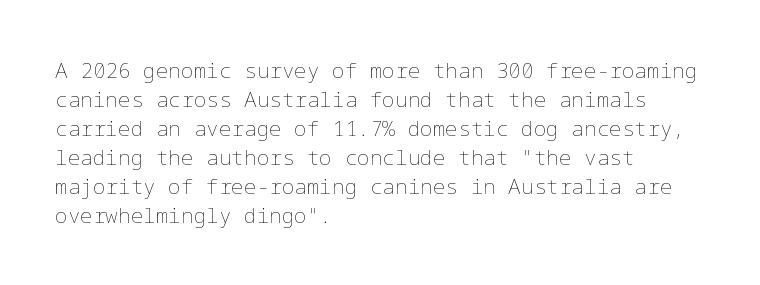
The image shows 21 px text type, upright; set left-aligned, normal line spacing (1.38x), normal letter spacing, not underlined.
